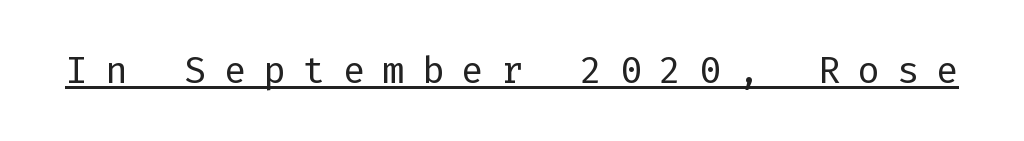
Q: Is the text bold? A: No.
Q: Is the text italic (slanted)? A: No, it is upright.
Q: Is the typeface a serif or a sans-serif typeface? A: Sans-serif.
Q: Is the text underlined? A: Yes.
Q: Is the spacing between letters normal or unusually wide? A: Unusually wide.
Q: Width (condensed, normal, or wide)? A: Normal.
Q: Stroke contrast? A: Low.
Q: x-height? A: Medium.
